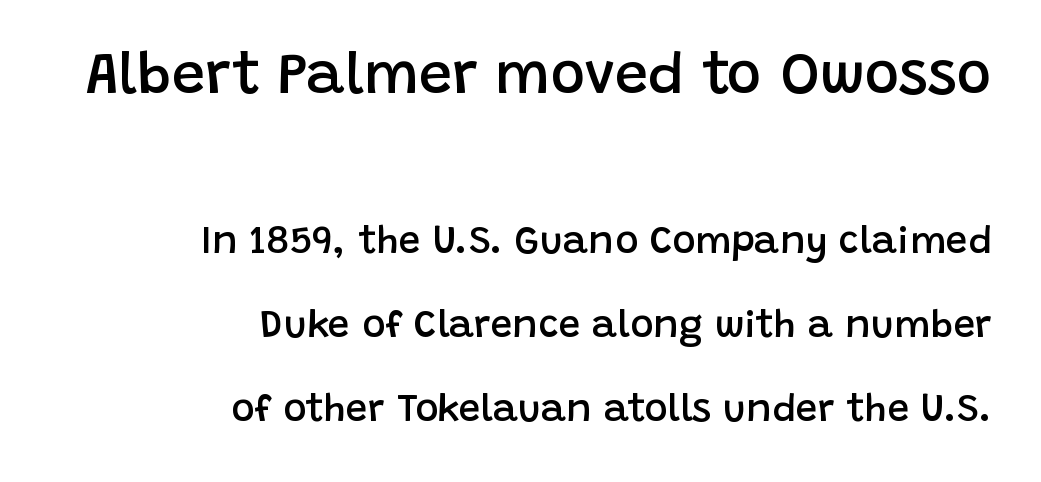
Each line ends at the same right margin while the left side varies. A roman cut, with each character standing at attention. You could call the tracking neutral — neither tight nor loose. Slightly chunky letters — semibold, I'd say, not full bold. Whoever set this chose breathing room over compactness in the vertical rhythm. These lines are rendered in a variable-pitch font.
